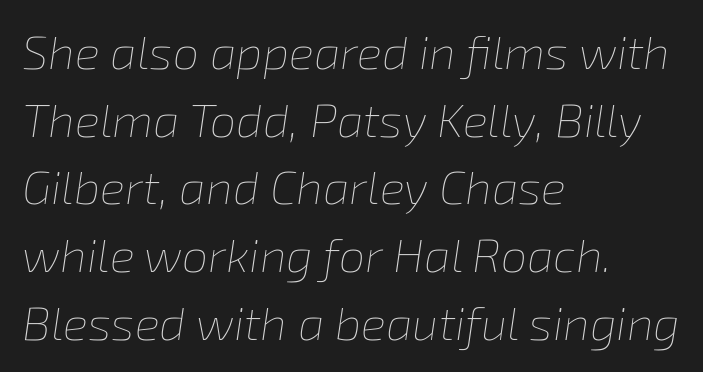
Q: Is the text bold? A: No.
Q: Is the text italic (slanted)? A: Yes, it leans right by about 8 degrees.
Q: Is the text underlined? A: No.
Q: How is the paragraph aligned? A: Left-aligned.
Q: Is the spacing between letters normal or unusually wide? A: Normal.
Q: Is the spacing between lines tight, normal or loose? A: Normal.
Q: Width (condensed, normal, or wide)? A: Normal.
Q: Stroke contrast? A: Low.
Q: x-height? A: Medium.
Q: Monospaced? A: No.
